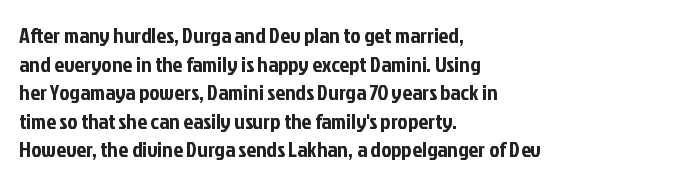
A normal amount of white space separates one row of letters from the next. Unmarked baselines from the first word to the last. These lines were composed using upright roman letters. Compared with typical body copy, the letter spacing here is the same. Line beginnings align vertically; line endings do not.
